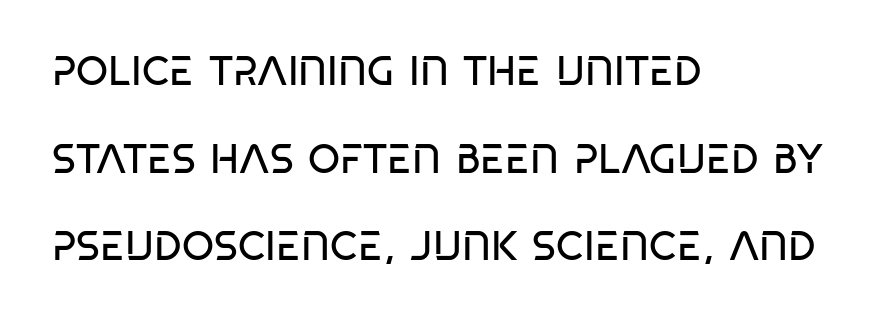
The image shows 41 px regular-weight, condensed sans-serif type, upright; set left-aligned, loose line spacing (2.14x), normal letter spacing, not underlined; low stroke contrast and a large x-height.
